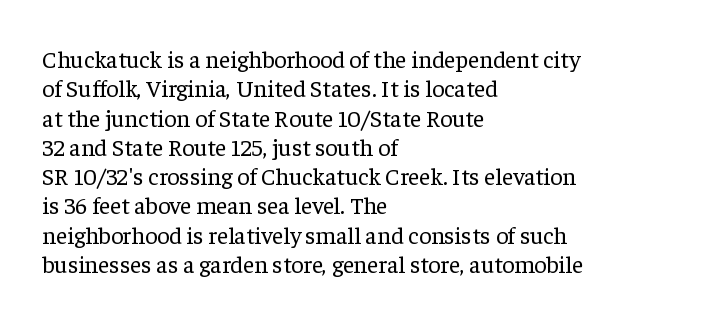
The image shows 24 px text type, upright; set left-aligned, line spacing 1.22x, normal letter spacing, not underlined.
